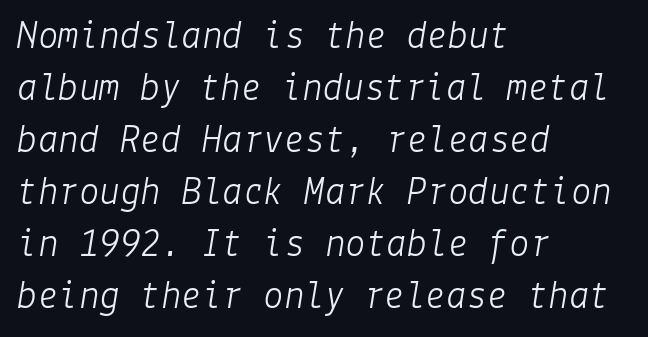
Q: Is the text bold? A: No.
Q: Is the text italic (slanted)? A: Yes, it leans right by about 9 degrees.
Q: Is the text underlined? A: No.
Q: How is the paragraph aligned? A: Left-aligned.
Q: Is the spacing between letters normal or unusually wide? A: Normal.
Q: Is the spacing between lines tight, normal or loose? A: Normal.
Q: Width (condensed, normal, or wide)? A: Normal.
Q: Stroke contrast? A: Low.
Q: x-height? A: Medium.
